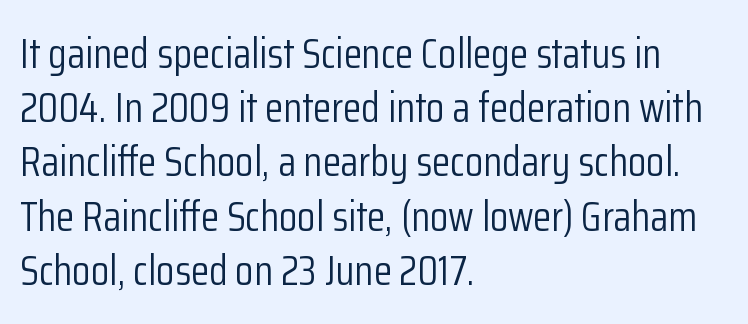
The image shows 42 px light, condensed sans-serif type, upright; set left-aligned, normal line spacing (1.29x), normal letter spacing, not underlined; low stroke contrast and a medium x-height.
